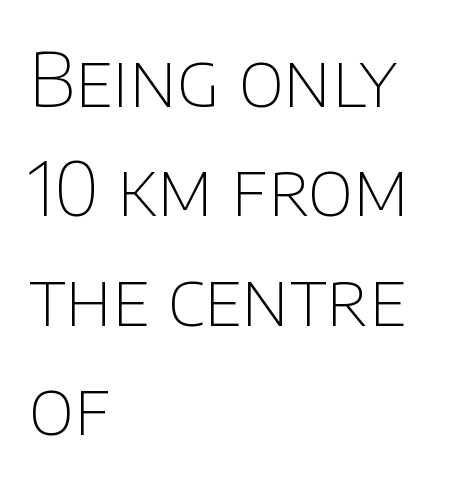
The image shows 75 px thin sans-serif type, upright; set left-aligned, normal line spacing (1.46x), normal letter spacing, not underlined; low stroke contrast and a large x-height.
